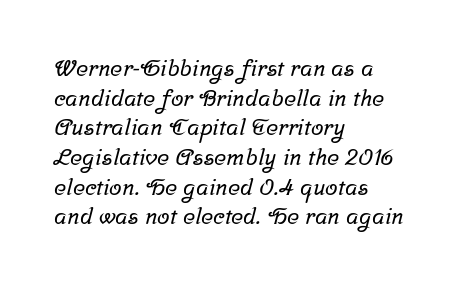
{"underline": "no", "align": "left", "line_spacing": "normal", "line_spacing_ratio": 1.29, "letter_spacing": "normal", "letter_spacing_em": 0.0, "glyph_px": 23}
